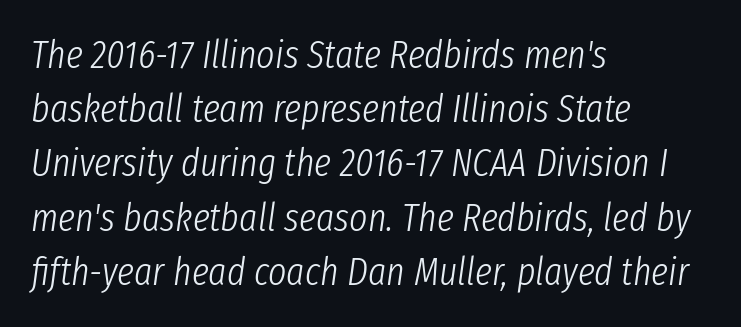
The image shows 39 px light, condensed type, italic (leaning right); set left-aligned, normal line spacing (1.39x), normal letter spacing, not underlined; low stroke contrast and a medium x-height.
